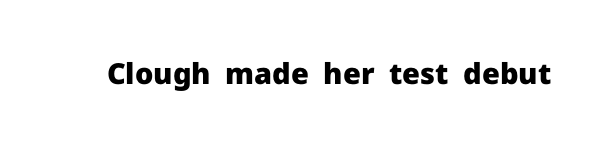
The image shows 29 px heavy sans-serif type, upright; set normal letter spacing, not underlined; low stroke contrast and a medium x-height.
